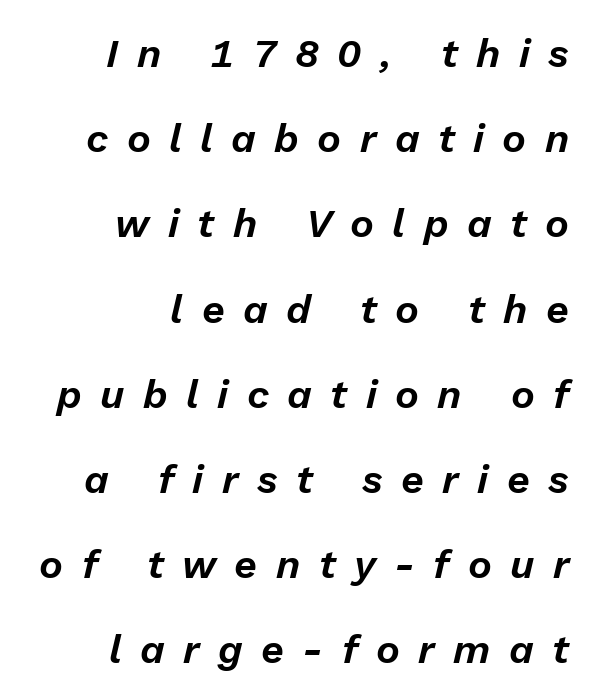
{"italic": "yes", "lean": "right", "slant_degrees": 13, "width": "normal", "stroke_contrast": "low", "x_height": "medium", "monospaced": "no", "underline": "no", "align": "right", "line_spacing": "loose", "line_spacing_ratio": 2.13, "letter_spacing": "wide", "letter_spacing_em": 0.46, "glyph_px": 40}
